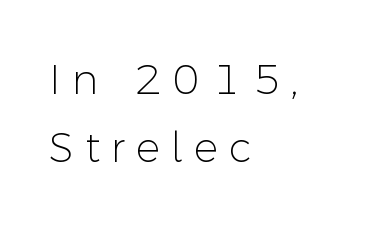
The image shows 41 px light sans-serif type, upright; set left-aligned, normal line spacing (1.67x), unusually wide letter spacing (+0.27 em), not underlined; low stroke contrast and a medium x-height.
